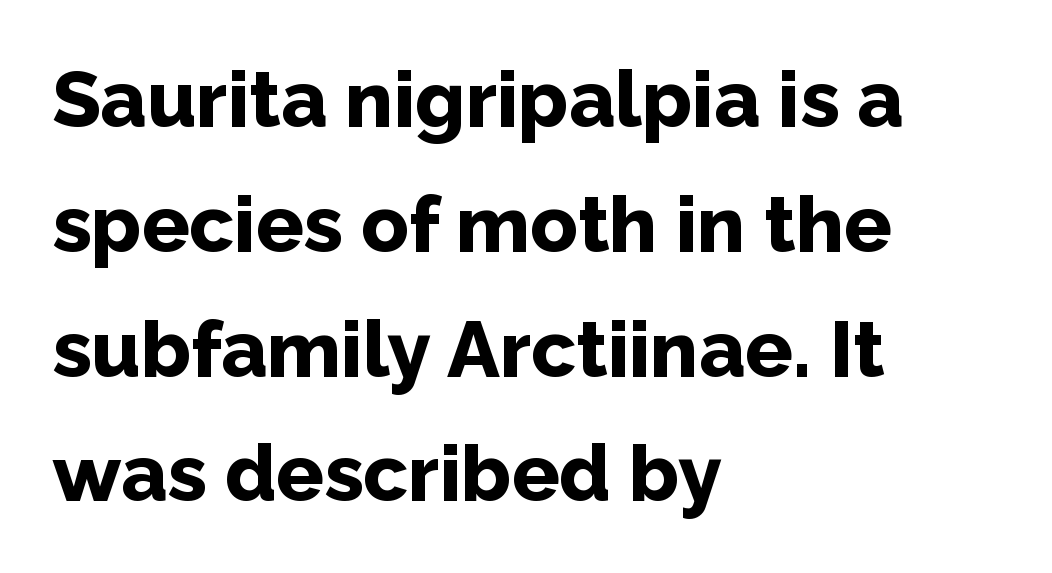
{"serif": "no", "italic": "no", "bold": "yes", "weight": "bold", "width": "normal", "stroke_contrast": "low", "x_height": "medium", "monospaced": "no", "underline": "no", "align": "left", "line_spacing": "normal", "line_spacing_ratio": 1.58, "letter_spacing": "normal", "letter_spacing_em": 0.0, "glyph_px": 79}
